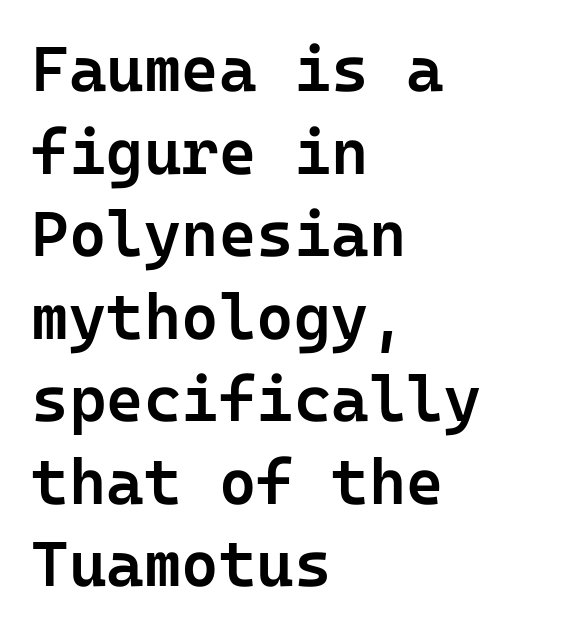
Words appear dense and cohesive because spacing is normal. Horizontally, the lines are justified to the leading edge only. The glyphs are unaccompanied by any horizontal stroke below them. Does the lettering tilt? It doesn't — this is upright. Note: no serifs on the glyphs. Semibold letterforms, between regular and bold.
